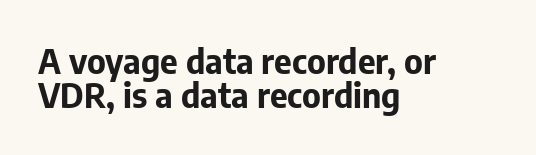
Typographically, this falls in the sans-serif category. Reading down the block, your eye returns to a fixed left position each line. Vertical spacing — tight. Between one letter and the next there's only the usual sliver of space. Weight: bold.
